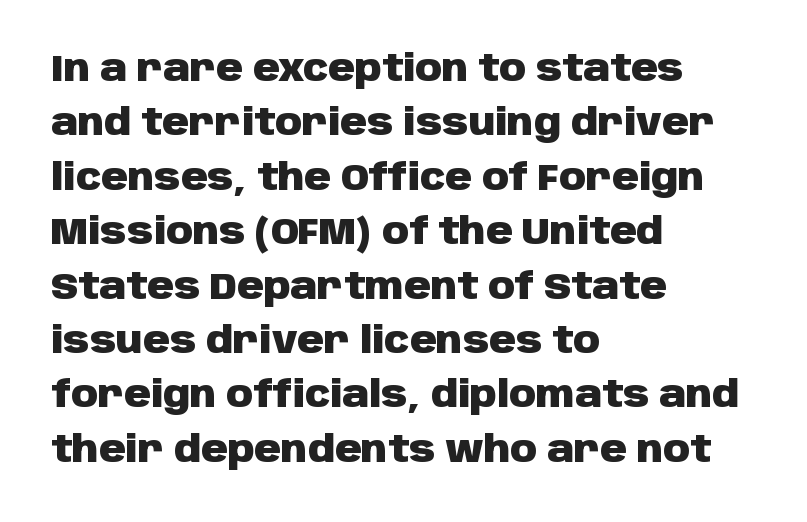
The image shows 37 px heavy sans-serif type, upright; set left-aligned, normal line spacing (1.47x), normal letter spacing, not underlined; low stroke contrast and a large x-height.
